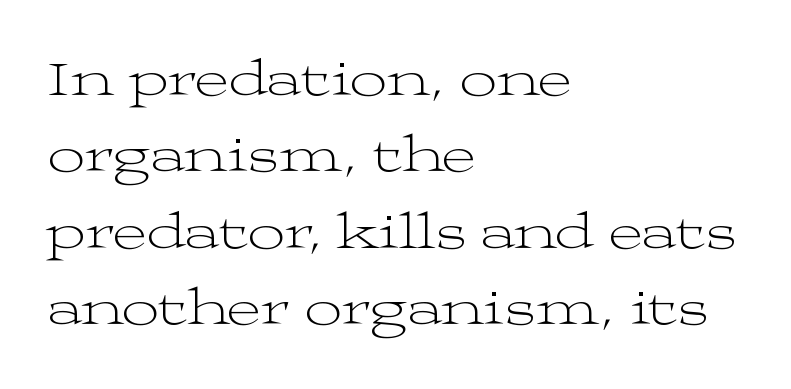
{"serif": "yes", "italic": "no", "bold": "no", "weight": "light", "width": "wide", "stroke_contrast": "medium", "x_height": "medium", "monospaced": "no", "underline": "no", "align": "left", "line_spacing": "normal", "line_spacing_ratio": 1.47, "letter_spacing": "normal", "letter_spacing_em": 0.0, "glyph_px": 52}
